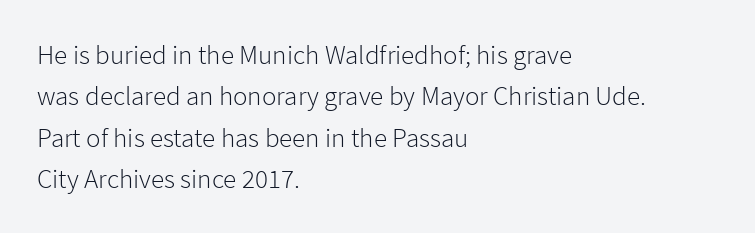
Q: Is the text bold? A: No.
Q: Is the text italic (slanted)? A: No, it is upright.
Q: Is the text underlined? A: No.
Q: How is the paragraph aligned? A: Left-aligned.
Q: Is the spacing between letters normal or unusually wide? A: Normal.
Q: Is the spacing between lines tight, normal or loose? A: Normal.
